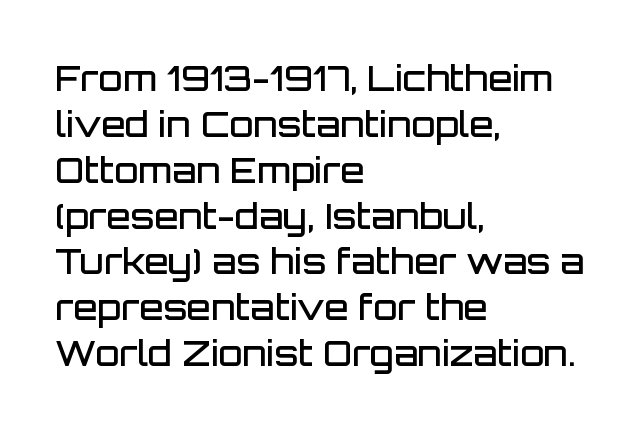
{"serif": "no", "italic": "no", "bold": "semi", "weight": "semibold", "width": "normal", "stroke_contrast": "low", "x_height": "large", "monospaced": "no", "underline": "no", "align": "left", "line_spacing": "normal", "line_spacing_ratio": 1.31, "letter_spacing": "normal", "letter_spacing_em": 0.0, "glyph_px": 35}
